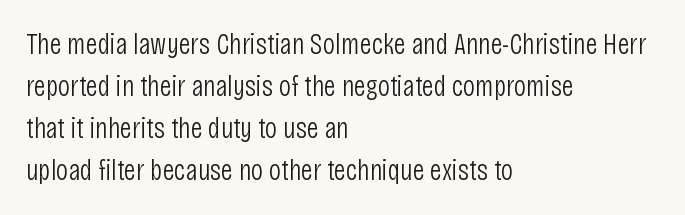
The image shows 30 px light, condensed sans-serif type, upright; set left-aligned, normal line spacing (1.4x), normal letter spacing, not underlined; low stroke contrast and a large x-height.
